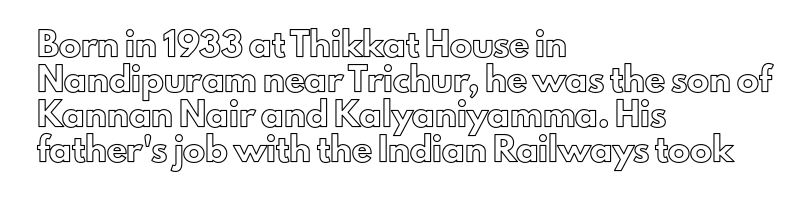
{"italic": "no", "underline": "no", "align": "left", "line_spacing": "normal", "line_spacing_ratio": 1.59, "letter_spacing": "normal", "letter_spacing_em": 0.0, "glyph_px": 22}
